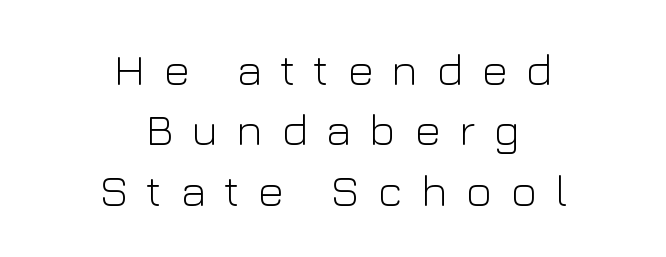
When letters stand straight like this, we call the style roman or upright. The font family rendered here belongs to the sans-serif group. Letters rest on an invisible, unmarked baseline. In CSS terms this would be text-align: center.
